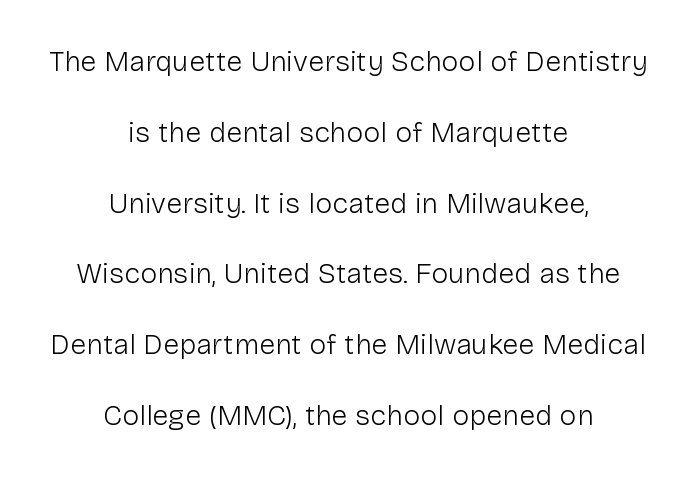
{"serif": "no", "italic": "no", "bold": "no", "weight": "light", "width": "normal", "stroke_contrast": "low", "x_height": "medium", "monospaced": "no", "underline": "no", "align": "center", "line_spacing": "loose", "line_spacing_ratio": 2.44, "letter_spacing": "normal", "letter_spacing_em": 0.0, "glyph_px": 29}
